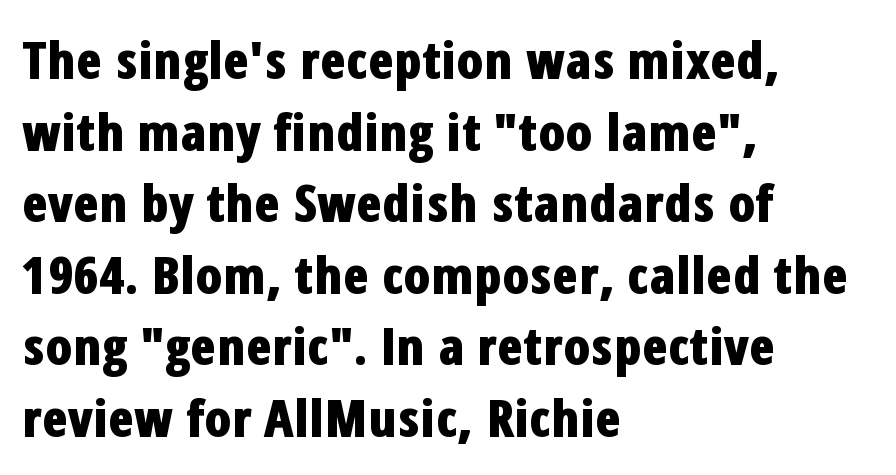
The strip under each line holds only bare page. The ragged edge is on the right, which tells us the setting is flush left. You could call the tracking neutral — neither tight nor loose. I'd call this a sans setting — the letters go barefoot. Horizontal bands of white between lines are of average thickness. This sample uses an upright cut, with every glyph sitting square on the baseline.
